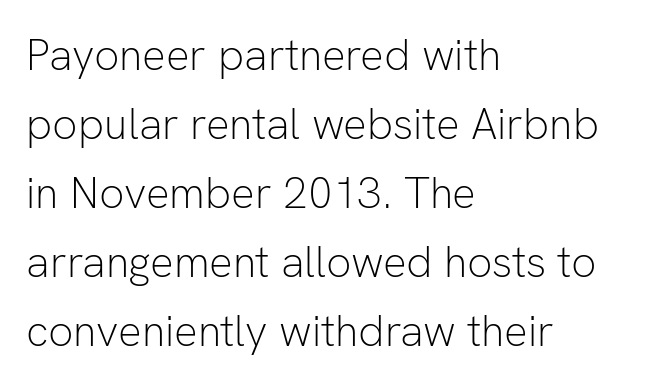
{"serif": "no", "italic": "no", "bold": "no", "weight": "light", "width": "normal", "stroke_contrast": "low", "x_height": "medium", "monospaced": "no", "underline": "no", "align": "left", "line_spacing": "normal", "line_spacing_ratio": 1.57, "letter_spacing": "normal", "letter_spacing_em": 0.0, "glyph_px": 44}
